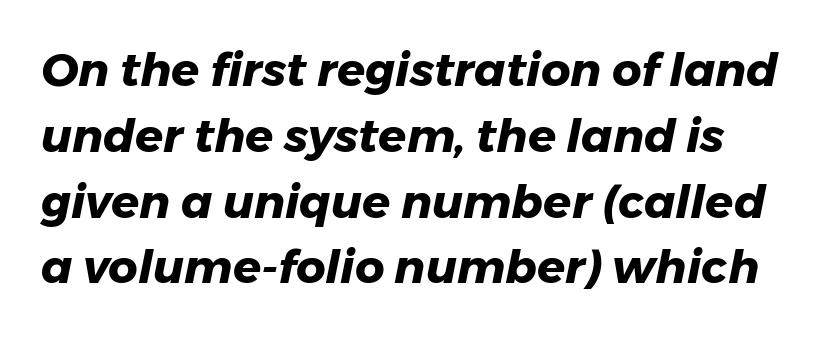
The image shows 46 px heavy type, italic (leaning right); set normal line spacing (1.43x), normal letter spacing, not underlined; low stroke contrast and a medium x-height.
